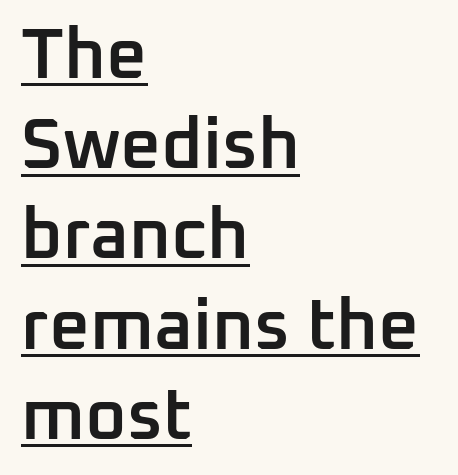
The image shows 71 px semibold sans-serif type, upright; set left-aligned, normal line spacing (1.27x), normal letter spacing, underlined; low stroke contrast and a medium x-height.
